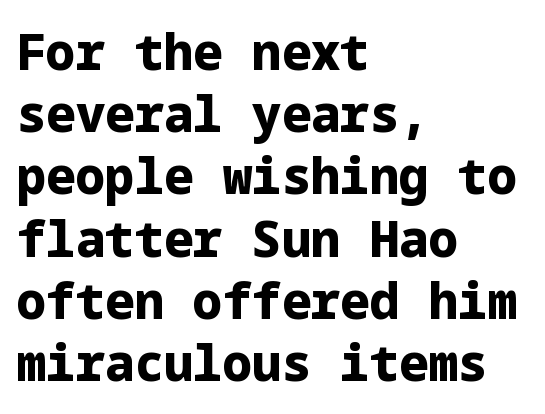
Q: Is the text bold? A: Yes.
Q: Is the text italic (slanted)? A: No, it is upright.
Q: Is the typeface a serif or a sans-serif typeface? A: Sans-serif.
Q: Is the text underlined? A: No.
Q: How is the paragraph aligned? A: Left-aligned.
Q: Is the spacing between letters normal or unusually wide? A: Normal.
Q: Is the spacing between lines tight, normal or loose? A: Normal.
Q: Width (condensed, normal, or wide)? A: Normal.
Q: Stroke contrast? A: Low.
Q: x-height? A: Medium.
